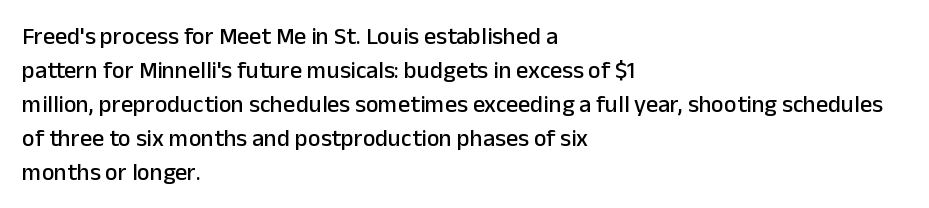
Each word holds together tightly as a unit, with standard inter-letter gaps. Horizontally, the lines are justified to the leading edge only. Check the space under the baseline: it is left empty. Leading matches the norm, producing a regular column.
